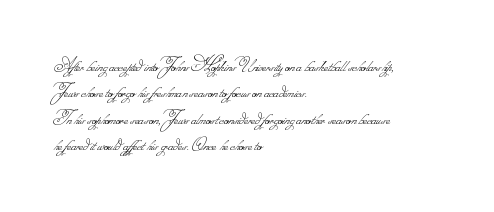
The image shows 20 px text type; set left-aligned, normal line spacing (1.32x), normal letter spacing, not underlined.
